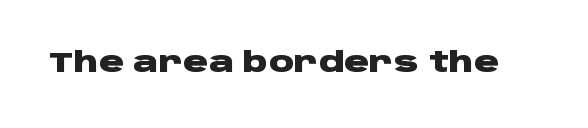
Q: Is the text bold? A: Yes.
Q: Is the text italic (slanted)? A: No, it is upright.
Q: Is the typeface a serif or a sans-serif typeface? A: Sans-serif.
Q: Is the text underlined? A: No.
Q: Is the spacing between letters normal or unusually wide? A: Normal.
Q: Width (condensed, normal, or wide)? A: Wide.
Q: Stroke contrast? A: Low.
Q: x-height? A: Large.
Q: Monospaced? A: No.
